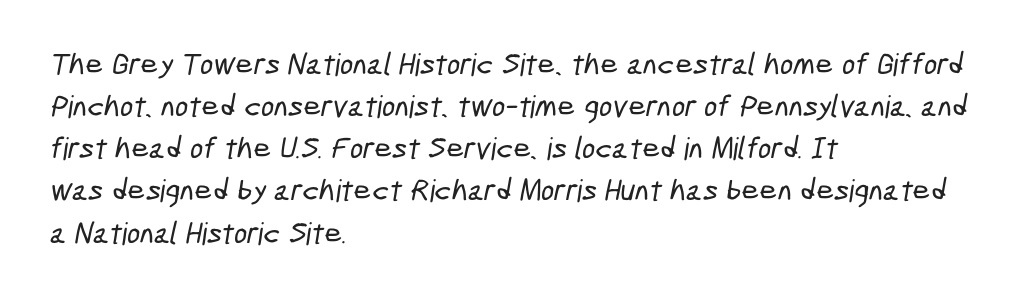
Letters rest on an invisible, unmarked baseline. Spacing verdict: proportional, widths tailored to each character. Typeset ragged right — the left edge is the straight one. Are there feet on the stems? There aren't — it's a sans. The tracking reads as untouched default to a designer's eye.
